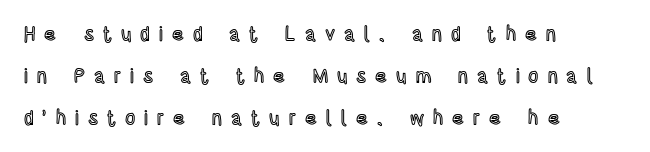
Vertical spacing — loose. Style check: upright. The passage shown is not underscored anywhere. The letters are spread apart with noticeably loose tracking.
